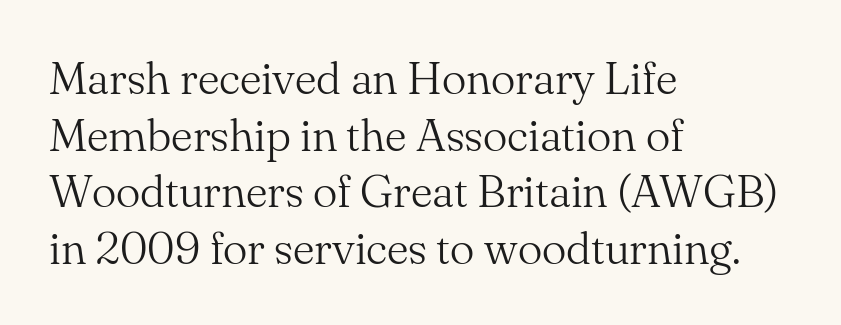
This rendering employs a face with finishing strokes, i.e., a serif. The face looks like a standard text weight, possibly lighter. Horizontally, the lines are justified to the leading edge only. What stands out about the letter spacing? Nothing — it is the standard amount. Underline: absent.
